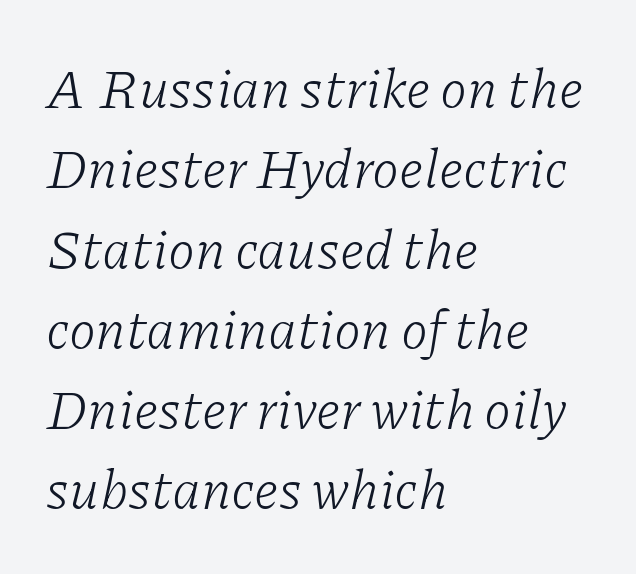
Would a proofreader flag this as italicized? Yes. Is the stroke heavy? The answer is a plain regular-or-lighter. Old-style or modern, the face here clearly has serifs. Character widths vary here, with narrow letters taking less room than wide ones. Anything drawn beneath the words? Only blank space. The passage shown has conventional tracking throughout.
